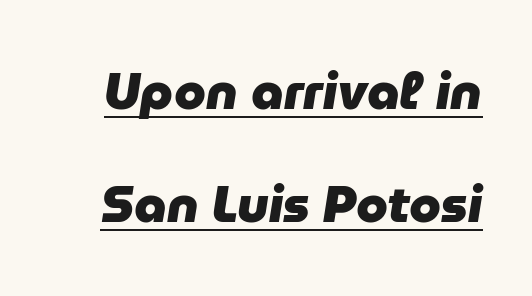
Pretty heavy lettering here — definitely bold. You can tell it's italic because the verticals aren't actually vertical. Does the leading feel generous? Absolutely, it's lavish. The face used here is proportionally spaced, like ordinary book or web type. Is the letter spacing exaggerated? No — it looks like the ordinary default. The words here are underlined.
